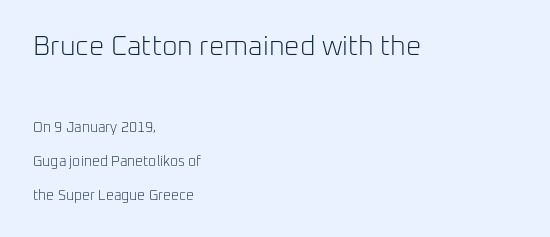
The image shows 27 px text type, upright; set left-aligned, loose line spacing (2.43x), normal letter spacing, not underlined; the first (top) block is 1.93x larger.
